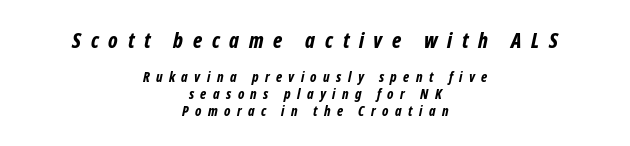
Large over small — that's the arrangement of the two blocks here. The typography opts for an oblique posture over an upright one. Glance below the letters and you will spot only blank space. Observe the wide spacing: letters keep a clear distance from each other. This is heavy type, rendered in bold.
